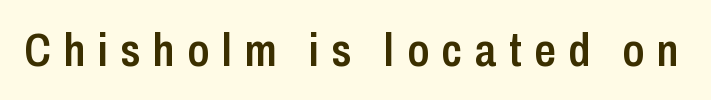
Q: Is the text bold? A: Semi-bold.
Q: Is the text italic (slanted)? A: No, it is upright.
Q: Is the typeface a serif or a sans-serif typeface? A: Sans-serif.
Q: Is the text underlined? A: No.
Q: Is the spacing between letters normal or unusually wide? A: Unusually wide.
Q: Width (condensed, normal, or wide)? A: Condensed.
Q: Stroke contrast? A: Low.
Q: x-height? A: Medium.
Q: Monospaced? A: No.
